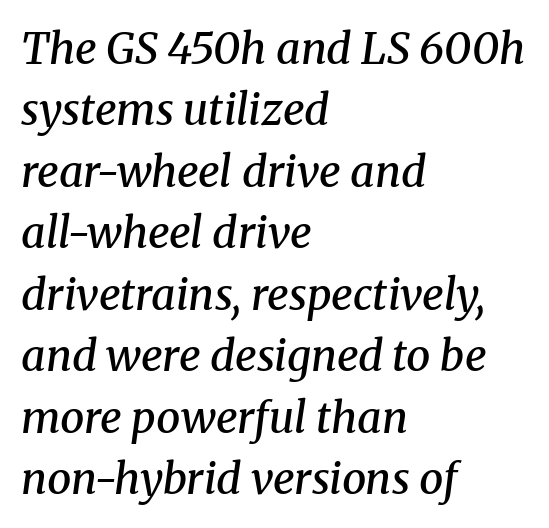
Q: Is the text bold? A: Semi-bold.
Q: Is the text italic (slanted)? A: Yes, it leans right by about 8 degrees.
Q: Is the typeface a serif or a sans-serif typeface? A: Serif.
Q: Is the text underlined? A: No.
Q: How is the paragraph aligned? A: Left-aligned.
Q: Is the spacing between letters normal or unusually wide? A: Normal.
Q: Is the spacing between lines tight, normal or loose? A: Normal.
Q: Width (condensed, normal, or wide)? A: Normal.
Q: Stroke contrast? A: Medium.
Q: x-height? A: Medium.
Q: Monospaced? A: No.
